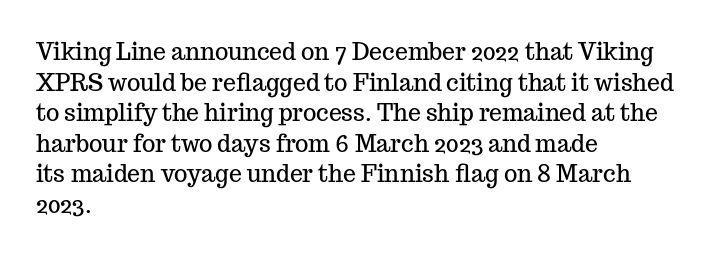
Q: Is the text italic (slanted)? A: No, it is upright.
Q: Is the text underlined? A: No.
Q: How is the paragraph aligned? A: Left-aligned.
Q: Is the spacing between letters normal or unusually wide? A: Normal.
Q: Is the spacing between lines tight, normal or loose? A: Normal.
